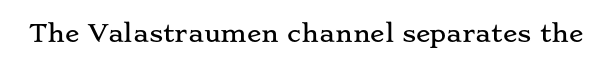
Observe the ordinary spacing: letters are neighbours, not strangers. Underline: absent. Rendered with straight, roman letterforms.
